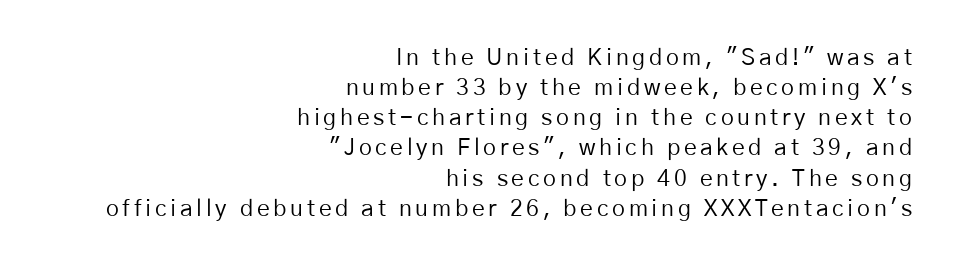
The image shows 23 px text type, upright; set right-aligned, normal line spacing (1.31x), not underlined.
